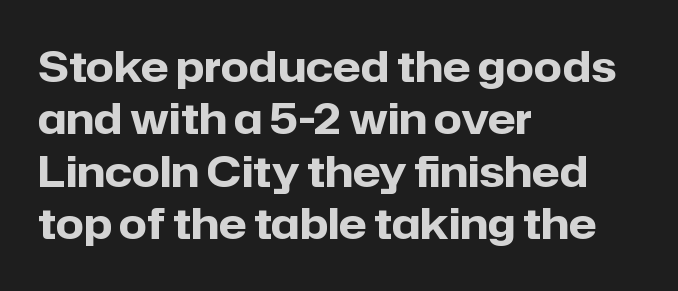
The image shows 41 px heavy sans-serif type, upright; set left-aligned, normal line spacing (1.28x), normal letter spacing, not underlined; low stroke contrast and a medium x-height.
